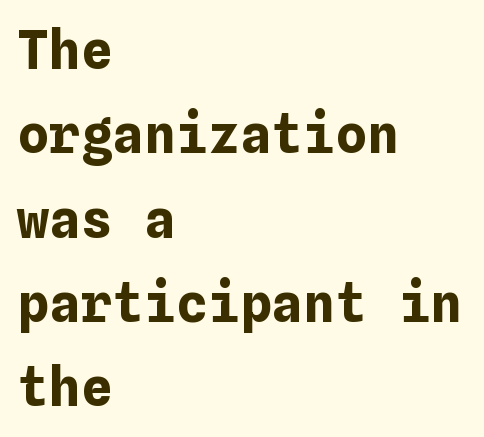
{"italic": "no", "bold": "yes", "weight": "bold", "width": "normal", "stroke_contrast": "low", "x_height": "medium", "underline": "no", "align": "left", "line_spacing": "normal", "line_spacing_ratio": 1.59, "letter_spacing": "normal", "letter_spacing_em": 0.0, "glyph_px": 53}
